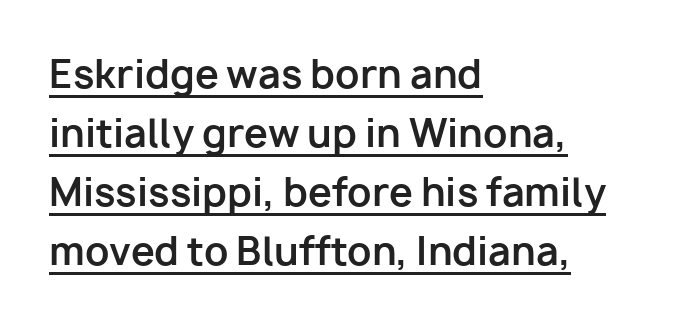
Students, observe the line beneath the letters — that is underlining. Is there much room between lines? A standard amount, neither cramped nor airy. The rendering anchors every line to the left-hand side. Here the designer chose a conventional face with non-uniform glyph widths. A typesetter would label this face a sans. The type is set solid horizontally, with unmodified tracking.
